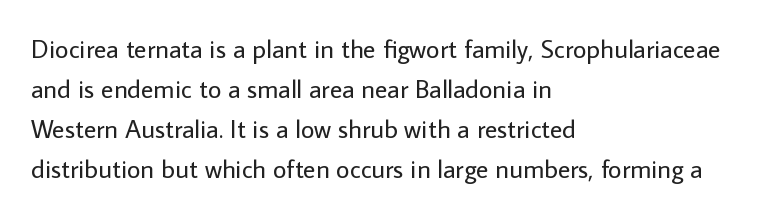
{"italic": "no", "bold": "no", "underline": "no", "align": "left", "line_spacing": "normal", "line_spacing_ratio": 1.54, "letter_spacing": "normal", "letter_spacing_em": 0.0, "glyph_px": 26}
